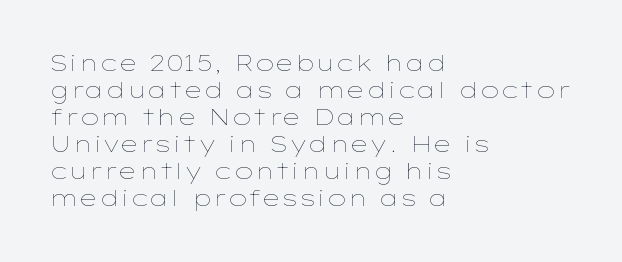
Beneath every word, the page is bare. The lettering holds an erect, upright posture throughout. Caption: face not bold, strokes unweighted. The gaps between neighbouring characters are ordinary and unremarkable.
